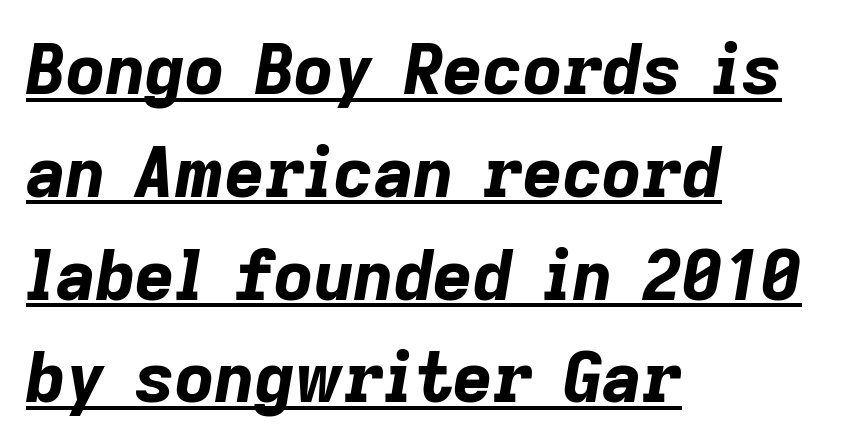
{"italic": "yes", "lean": "right", "slant_degrees": 9, "bold": "yes", "weight": "bold", "width": "normal", "stroke_contrast": "low", "x_height": "medium", "monospaced": "no", "underline": "yes", "align": "left", "line_spacing": "normal", "line_spacing_ratio": 1.49, "letter_spacing": "normal", "letter_spacing_em": 0.0, "glyph_px": 69}
